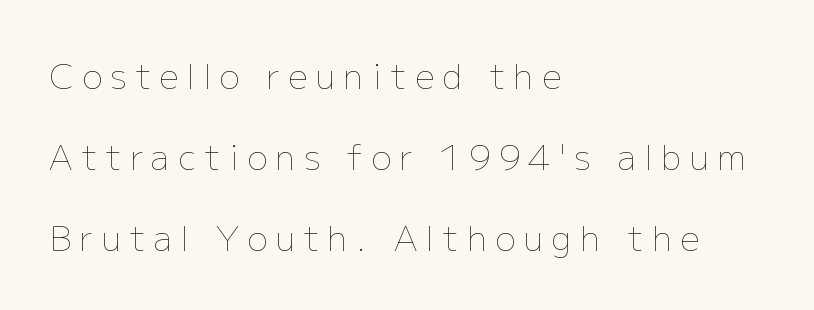
Airy leading. Visually the block forms a straight wall on the left and a jagged coastline on the right. The horizontal fit of the characters is loose and conspicuously gappy. Bold? No — there's no thickening of the strokes. The zone under the glyphs is completely vacant.
